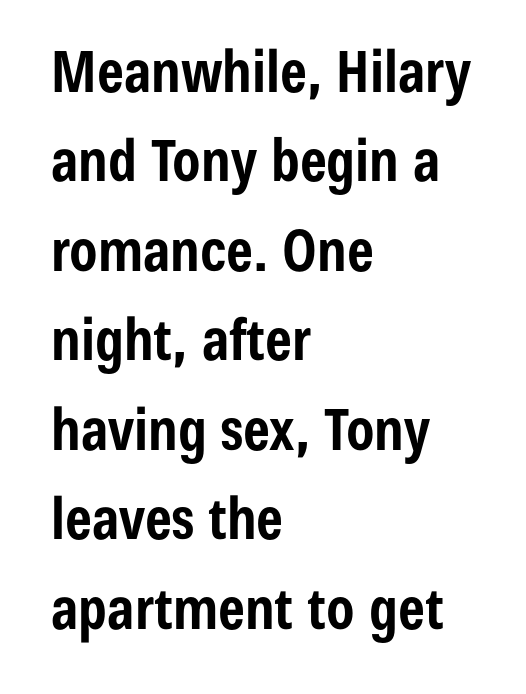
Varying glyph widths throughout — classic text-font behaviour. Serif or sans? Sans — the stroke terminals are bare. Plain, unruled lines of type. No extra tracking has been applied to these lines. Every row of glyphs begins at an identical x-position on the left. You can tell it's not italic because the verticals are truly vertical.
